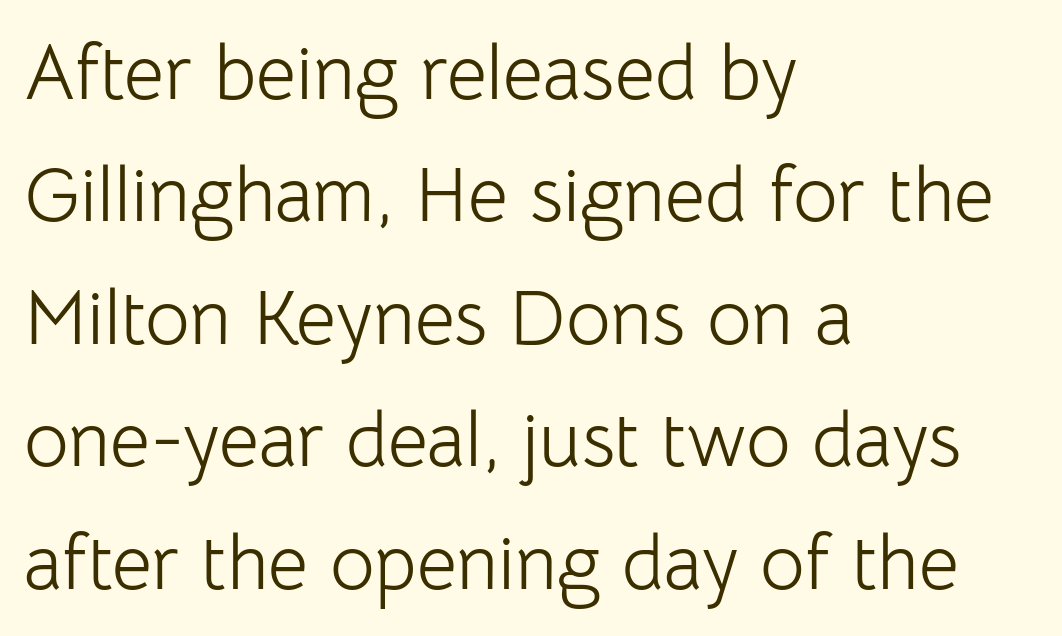
Q: Is the text bold? A: No.
Q: Is the text italic (slanted)? A: No, it is upright.
Q: Is the typeface a serif or a sans-serif typeface? A: Sans-serif.
Q: Is the text underlined? A: No.
Q: How is the paragraph aligned? A: Left-aligned.
Q: Is the spacing between letters normal or unusually wide? A: Normal.
Q: Is the spacing between lines tight, normal or loose? A: Normal.
Q: Width (condensed, normal, or wide)? A: Normal.
Q: Stroke contrast? A: Low.
Q: x-height? A: Medium.
Q: Monospaced? A: No.
